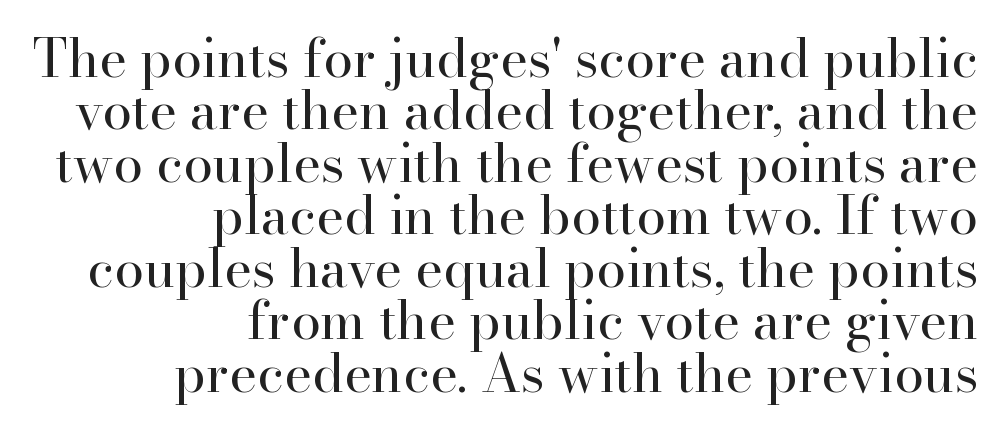
Q: Is the text bold? A: No.
Q: Is the text italic (slanted)? A: No, it is upright.
Q: Is the typeface a serif or a sans-serif typeface? A: Serif.
Q: Is the text underlined? A: No.
Q: How is the paragraph aligned? A: Right-aligned.
Q: Is the spacing between letters normal or unusually wide? A: Normal.
Q: Is the spacing between lines tight, normal or loose? A: Tight.
Q: Width (condensed, normal, or wide)? A: Normal.
Q: Stroke contrast? A: High.
Q: x-height? A: Small.
Q: Monospaced? A: No.
